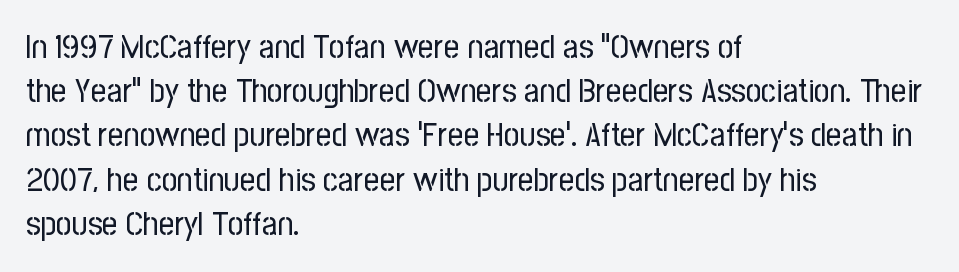
Q: Is the text bold? A: No.
Q: Is the text italic (slanted)? A: No, it is upright.
Q: Is the typeface a serif or a sans-serif typeface? A: Sans-serif.
Q: Is the text underlined? A: No.
Q: How is the paragraph aligned? A: Left-aligned.
Q: Is the spacing between letters normal or unusually wide? A: Normal.
Q: Is the spacing between lines tight, normal or loose? A: Normal.
Q: Width (condensed, normal, or wide)? A: Condensed.
Q: Stroke contrast? A: Low.
Q: x-height? A: Medium.
Q: Monospaced? A: No.
